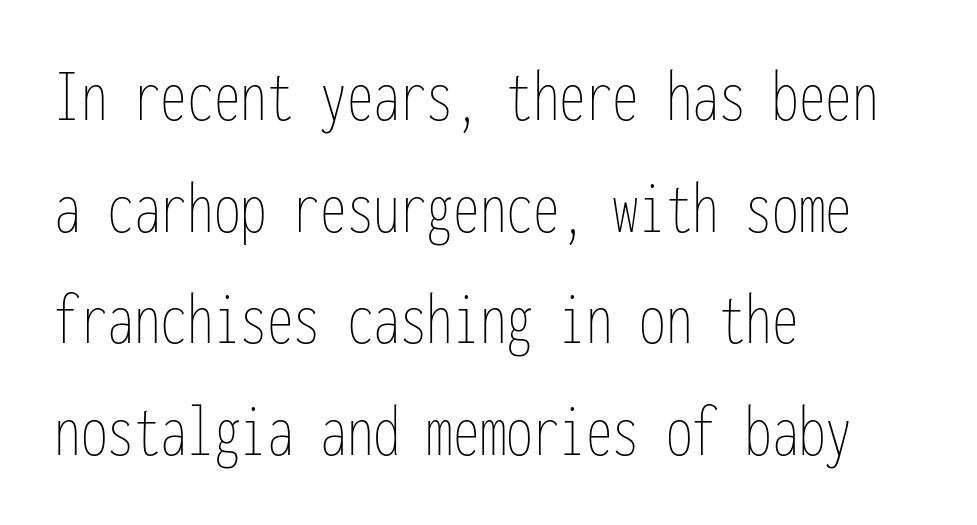
Only glyphs here, with clear space below each row. The letters stand upright; this is a roman face. The compositor pushed each line to the left boundary. Successive baselines arrive at the customary interval. Here the designer chose a console-style face with uniform glyph widths.
